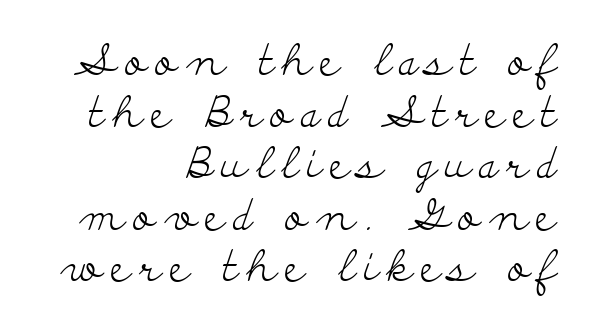
{"serif": "yes", "bold": "no", "weight": "light", "width": "wide", "stroke_contrast": "low", "x_height": "small", "monospaced": "no", "underline": "no", "align": "right", "line_spacing_ratio": 1.2, "glyph_px": 43}
